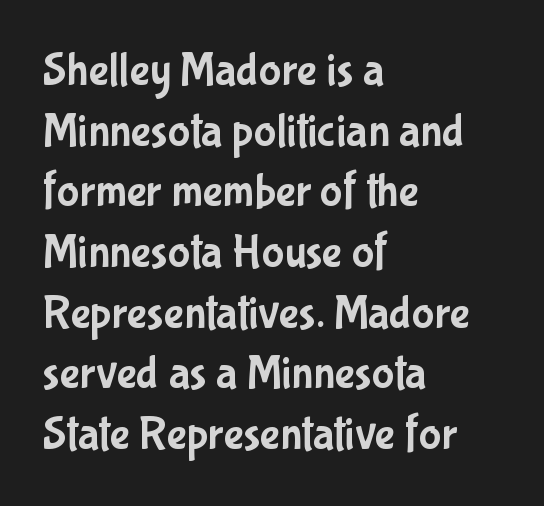
A classic flush-left, rag-right setting is used for this passage. Descenders hang freely into open space. Successive baselines arrive at the customary interval. The passage shown is typed in a proportional face where columns would drift. Font category for this specimen: sans-serif.
